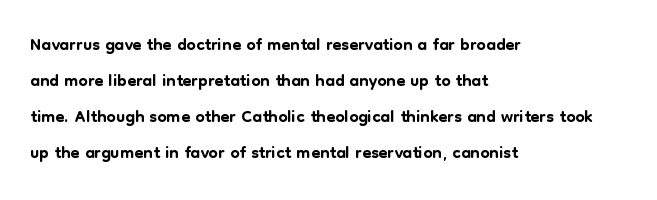
The image shows 26 px text type, upright; set left-aligned, normal line spacing (1.38x), normal letter spacing, not underlined.
